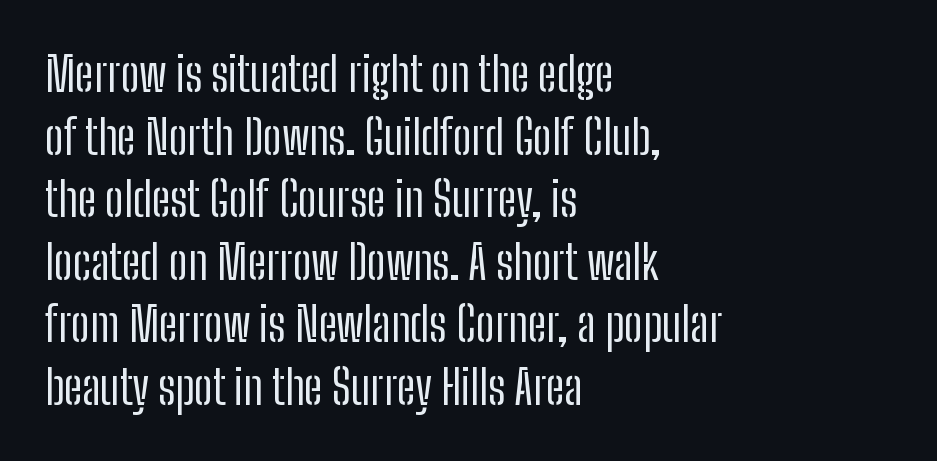
{"serif": "no", "italic": "no", "bold": "no", "weight": "regular", "width": "condensed", "stroke_contrast": "low", "x_height": "medium", "monospaced": "no", "underline": "no", "align": "left", "line_spacing": "normal", "line_spacing_ratio": 1.33, "letter_spacing": "normal", "letter_spacing_em": 0.0, "glyph_px": 47}
